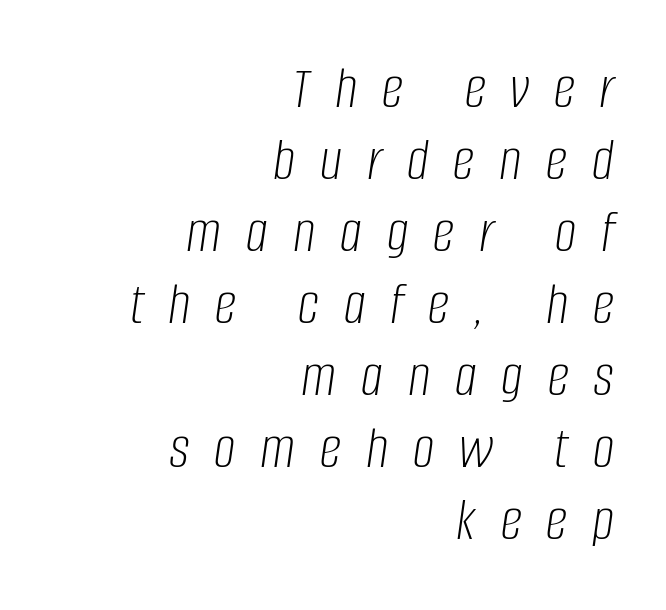
The image shows 61 px light, condensed type, italic (leaning right); set right-aligned, line spacing 1.18x, unusually wide letter spacing (+0.41 em), not underlined; low stroke contrast and a large x-height.
